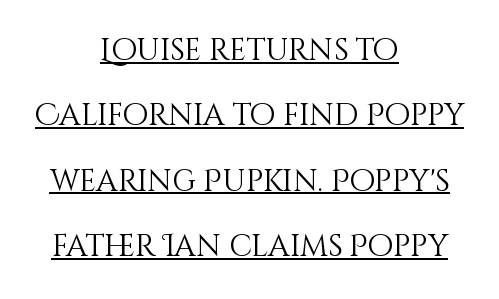
Q: Is the text bold? A: No.
Q: Is the text italic (slanted)? A: No, it is upright.
Q: Is the text underlined? A: Yes.
Q: How is the paragraph aligned? A: Centered.
Q: Is the spacing between letters normal or unusually wide? A: Normal.
Q: Is the spacing between lines tight, normal or loose? A: Loose.
Q: Width (condensed, normal, or wide)? A: Normal.
Q: Stroke contrast? A: Medium.
Q: x-height? A: Large.
Q: Monospaced? A: No.
